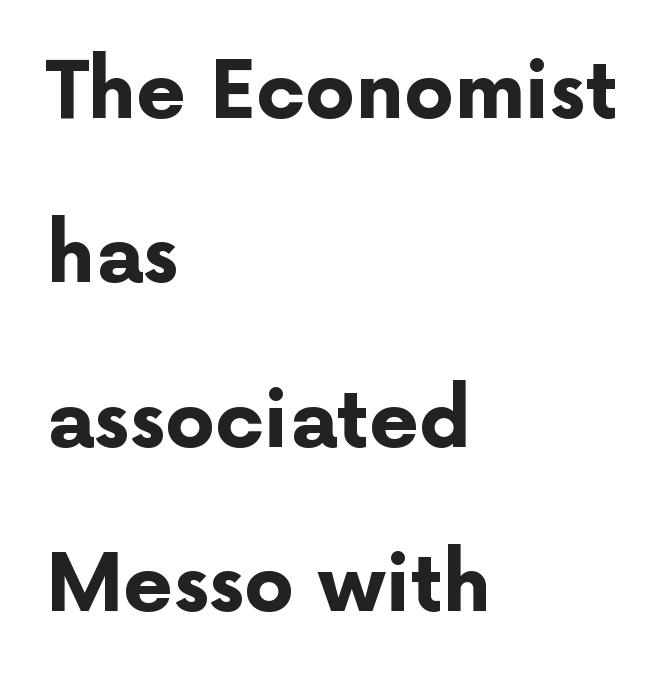
Q: Is the text bold? A: Yes.
Q: Is the text italic (slanted)? A: No, it is upright.
Q: Is the typeface a serif or a sans-serif typeface? A: Sans-serif.
Q: Is the text underlined? A: No.
Q: How is the paragraph aligned? A: Left-aligned.
Q: Is the spacing between letters normal or unusually wide? A: Normal.
Q: Is the spacing between lines tight, normal or loose? A: Loose.
Q: Width (condensed, normal, or wide)? A: Normal.
Q: Stroke contrast? A: Low.
Q: x-height? A: Medium.
Q: Monospaced? A: No.
